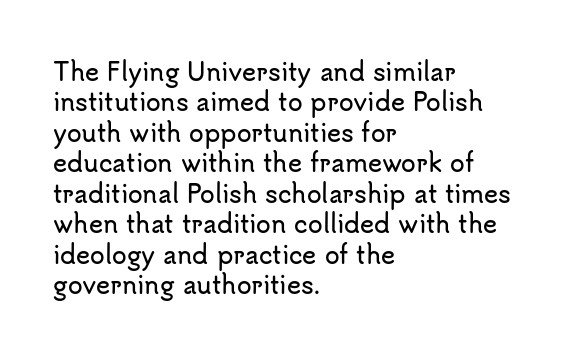
The image shows 24 px text type, upright; set left-aligned, normal line spacing (1.27x), normal letter spacing, not underlined.
